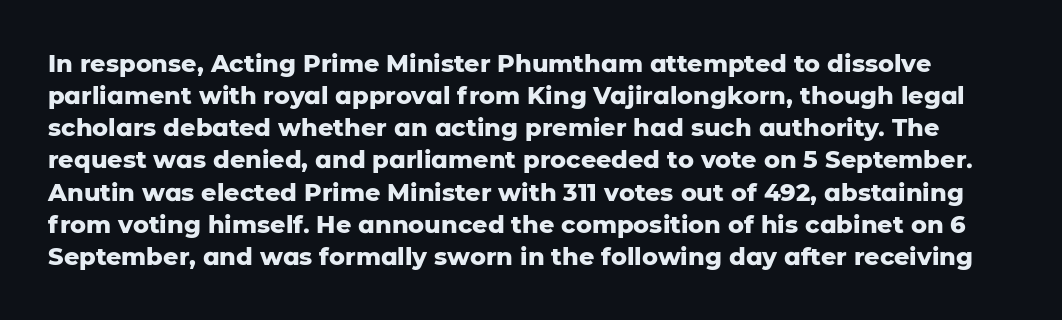
The characters look thick and weighty, a clear bold. Designer's note — italics off, roman on. Tracking here is standard; glyphs follow each other at the usual distance. Rule under the text: the space is simply empty.
